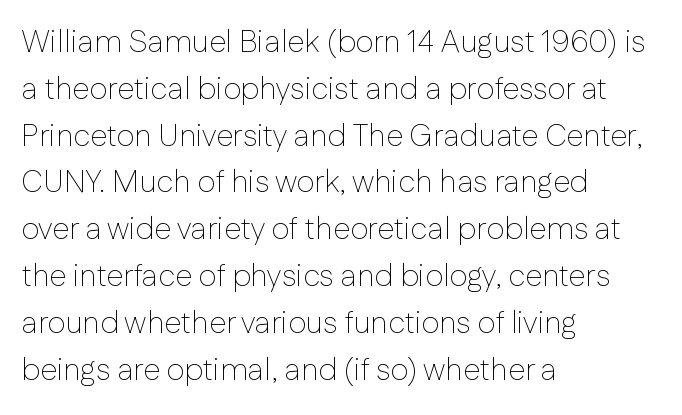
The image shows 31 px thin sans-serif type, upright; set left-aligned, normal line spacing (1.51x), normal letter spacing, not underlined; low stroke contrast and a medium x-height.
